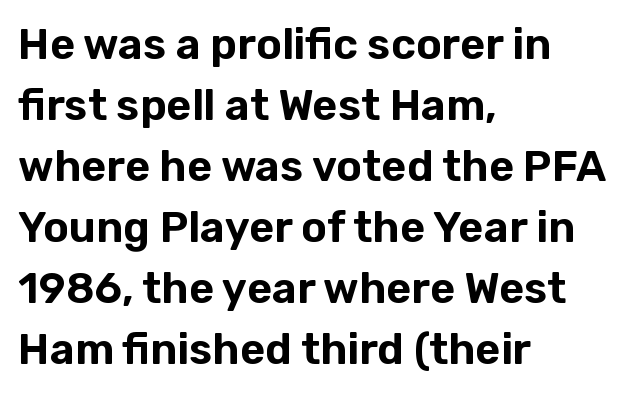
Which margin do the lines hug? The left one — the right edge is uneven. Notice how the stems are strictly vertical — no italics here. Note the varied advance widths — an 'i' is clearly narrower than an 'm'. Anything drawn beneath the words? Only blank space. Nope, no serifs anywhere on these letters.
